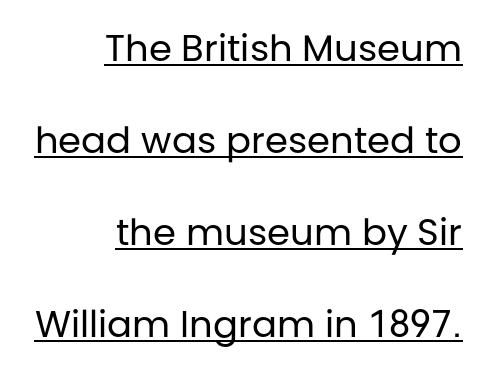
No extra tracking has been applied to these lines. Note the varied advance widths — an 'i' is clearly narrower than an 'm'. Horizontal bands of white between lines are thick stripes. The lettering is marked with a stroke running underneath it.
